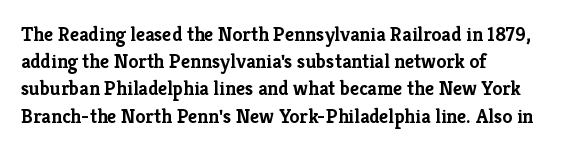
Q: Is the text bold? A: Yes.
Q: Is the text italic (slanted)? A: No, it is upright.
Q: Is the text underlined? A: No.
Q: How is the paragraph aligned? A: Left-aligned.
Q: Is the spacing between letters normal or unusually wide? A: Normal.
Q: Is the spacing between lines tight, normal or loose? A: Normal.
